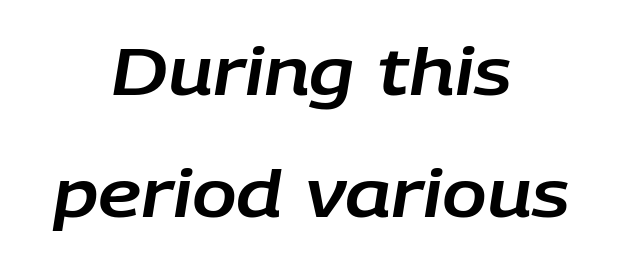
The image shows 66 px text type, italic (leaning right); set centered, line spacing 1.85x, normal letter spacing, not underlined; low stroke contrast and a large x-height.
